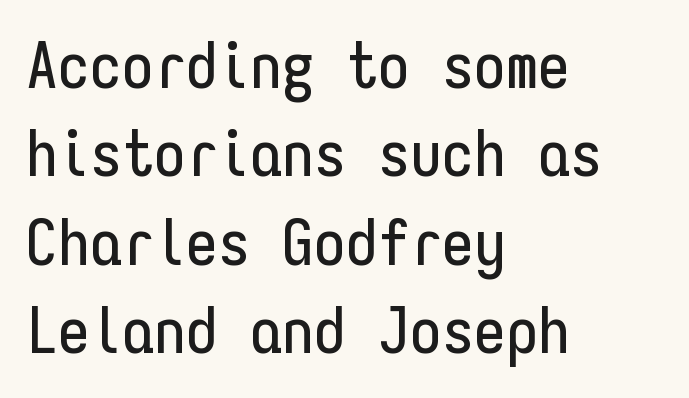
The image shows 64 px condensed sans-serif type, upright, monospaced; set left-aligned, normal line spacing (1.38x), normal letter spacing, not underlined; low stroke contrast and a medium x-height.
